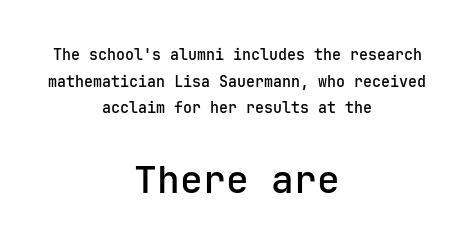
The image shows 38 px semibold sans-serif type, upright; set centered, line spacing 1.78x, normal letter spacing, not underlined; the second (bottom) block is 2.53x larger; low stroke contrast and a medium x-height.
